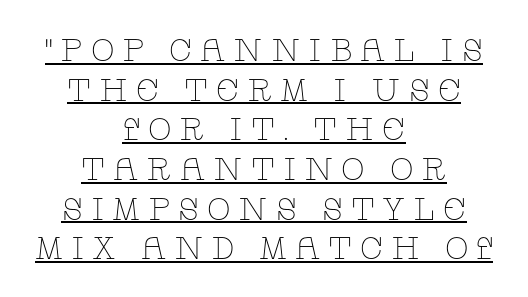
{"serif": "yes", "italic": "no", "bold": "no", "weight": "thin", "width": "wide", "stroke_contrast": "low", "x_height": "large", "monospaced": "no", "underline": "yes", "align": "center", "line_spacing": "normal", "line_spacing_ratio": 1.28, "letter_spacing": "wide", "letter_spacing_em": 0.25, "glyph_px": 31}
